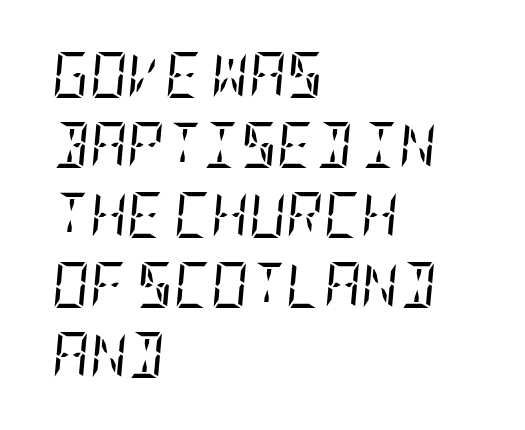
Regarding serifs, this sample has them. Tracking here is standard; glyphs follow each other at the usual distance. The whole block is typeset with a tilt. Teacher's note: observe the even left margin — that is flush-left alignment. No heavy texture on the line: the type isn't bold. Glance below the letters and you will spot only blank space.
